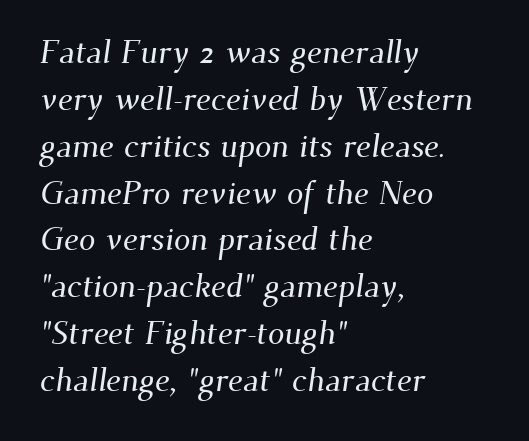
These lines sit exactly where default settings would place them. Tracking here is standard; glyphs follow each other at the usual distance. The lines in this sample share a left origin and differ only in where they stop. Quick note: underline off. Proportional: the letters do not fall into vertical columns.
